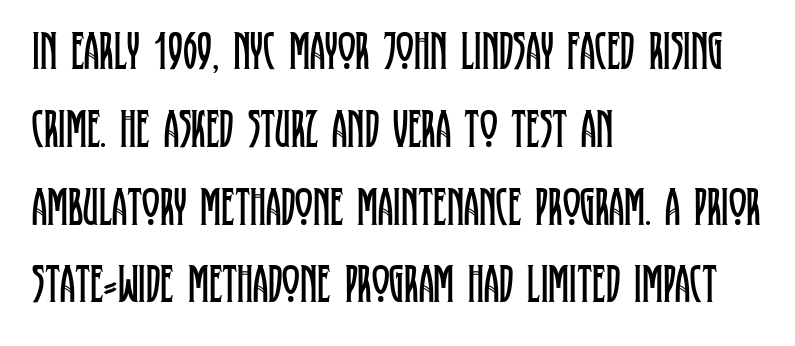
{"serif": "yes", "italic": "no", "bold": "no", "weight": "regular", "width": "condensed", "stroke_contrast": "low", "x_height": "large", "monospaced": "no", "underline": "no", "align": "left", "line_spacing": "normal", "line_spacing_ratio": 1.44, "letter_spacing": "normal", "letter_spacing_em": 0.0, "glyph_px": 54}
